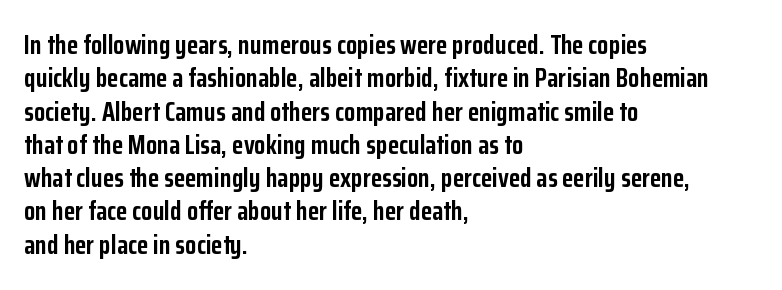
In terms of posture, this sample is upright. Look at the stroke-to-counter ratio: heavy, a bold. Notice how descenders clear the ascenders below comfortably — that's standard leading. The zone under the glyphs is completely vacant. The rendering keeps characters at their native spacing.
